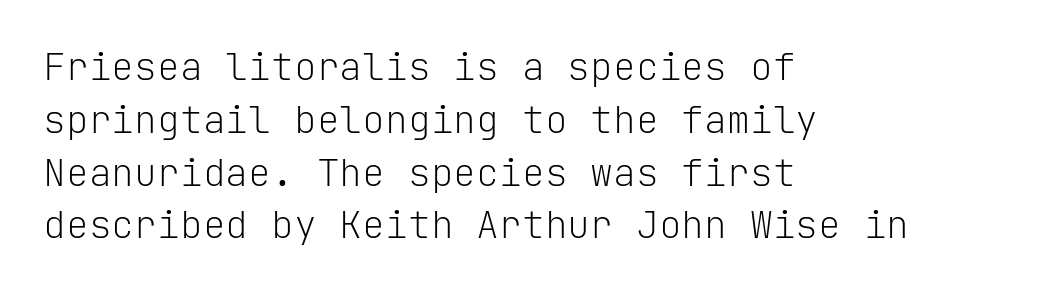
The font is comparable to plain body text, perhaps lighter. To sum up the face: it is a sans, with no serifs. Every row of glyphs begins at an identical x-position on the left. Characters remain perfectly vertical along every line. Observe the ordinary spacing: letters are neighbours, not strangers. The area under the type is left untouched.
